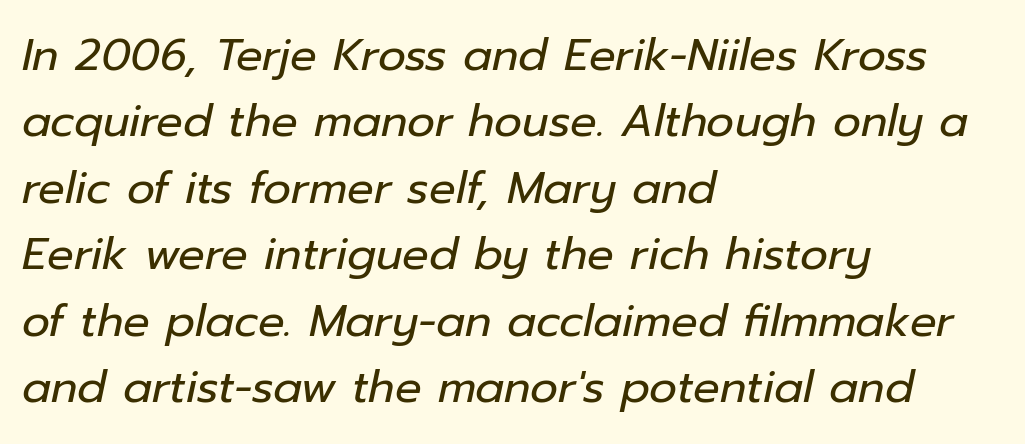
{"italic": "yes", "lean": "right", "slant_degrees": 12, "bold": "no", "weight": "regular", "width": "normal", "stroke_contrast": "low", "x_height": "medium", "monospaced": "no", "underline": "no", "align": "left", "line_spacing": "normal", "line_spacing_ratio": 1.51, "letter_spacing": "normal", "letter_spacing_em": 0.0, "glyph_px": 44}
